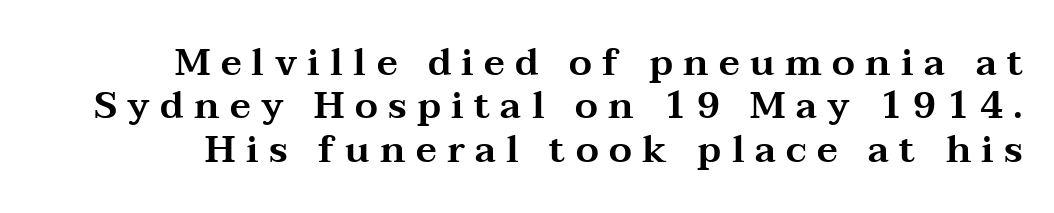
{"serif": "yes", "italic": "no", "width": "wide", "stroke_contrast": "medium", "x_height": "medium", "monospaced": "no", "underline": "no", "line_spacing_ratio": 1.17, "letter_spacing": "wide", "letter_spacing_em": 0.28, "glyph_px": 37}
